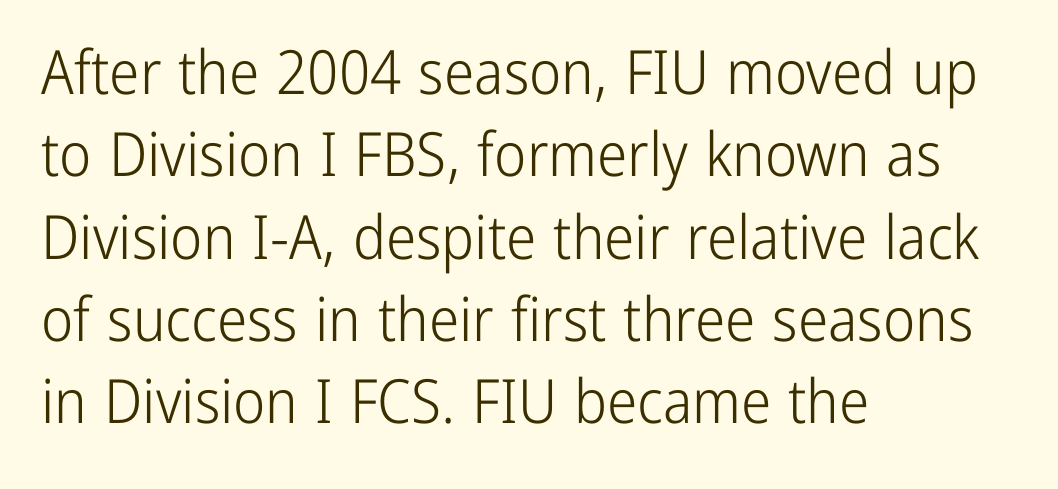
Nope, not italic — everything's standing straight. The characters are drawn with everyday or finer stroke widths. Just letters on the line, the space beneath them empty. Leading matches the norm, producing a regular column.
